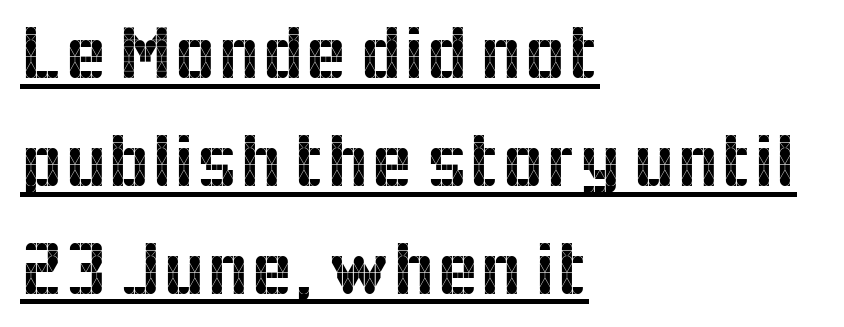
{"serif": "no", "italic": "no", "width": "normal", "x_height": "medium", "monospaced": "no", "underline": "yes", "align": "left", "line_spacing": "normal", "line_spacing_ratio": 1.4, "letter_spacing": "normal", "letter_spacing_em": 0.0, "glyph_px": 77}
